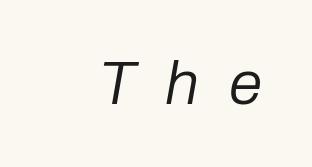
Heaviness? Minimal to ordinary, like unemphasized prose. Each row of text sits above clean, open space. Character widths vary here, with narrow letters taking less room than wide ones. This sample uses an oblique cut, with every glyph tilted off the vertical. These lines have a slow, spaced-out rhythm from letter to letter.
